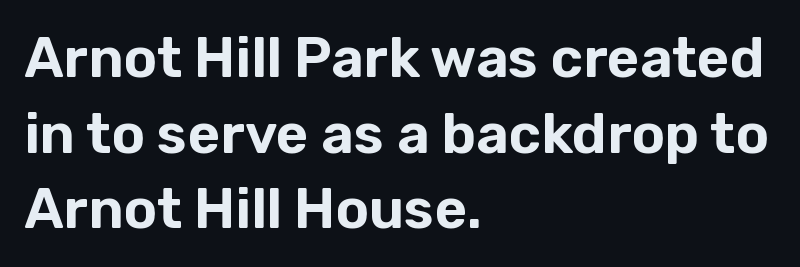
The image shows 56 px sans-serif type, upright; set left-aligned, normal line spacing (1.35x), normal letter spacing, not underlined; low stroke contrast and a medium x-height.
